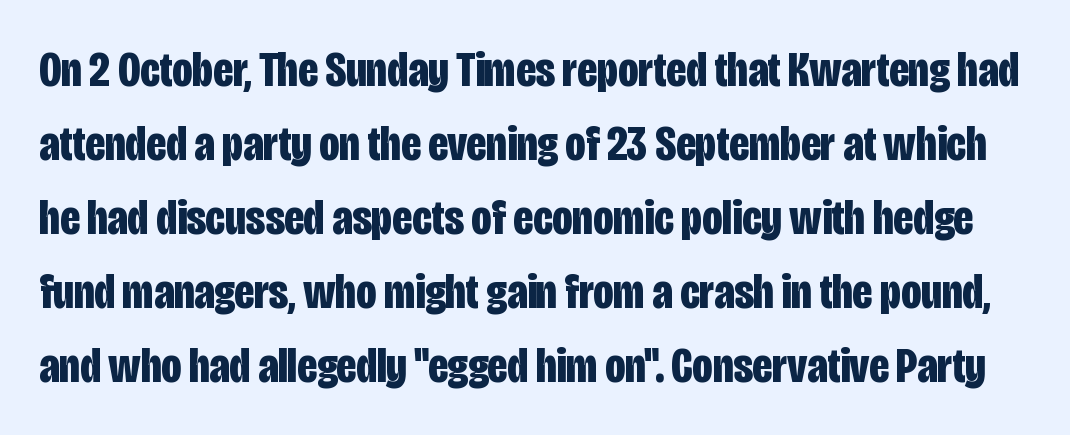
{"serif": "no", "italic": "no", "bold": "yes", "weight": "bold", "width": "condensed", "stroke_contrast": "low", "x_height": "large", "monospaced": "no", "underline": "no", "line_spacing": "normal", "line_spacing_ratio": 1.48, "letter_spacing": "normal", "letter_spacing_em": 0.0, "glyph_px": 50}
